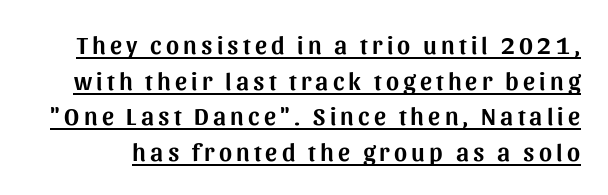
{"italic": "no", "underline": "yes", "line_spacing": "normal", "line_spacing_ratio": 1.43, "glyph_px": 25}
